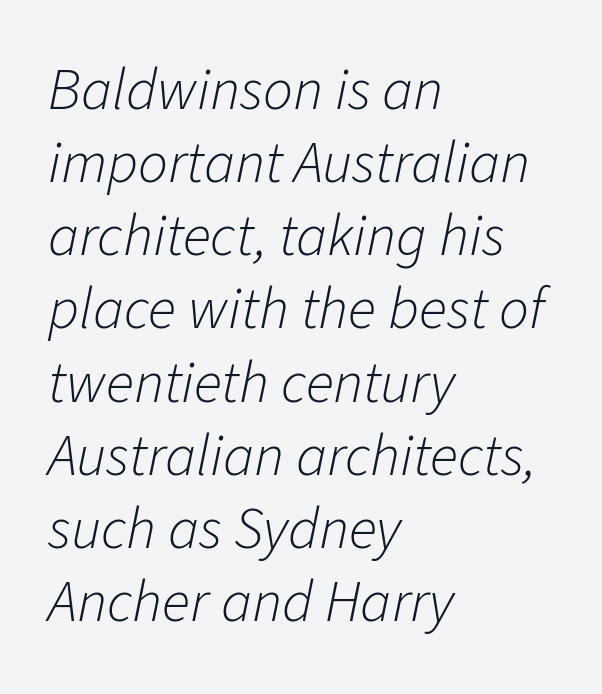
The image shows 59 px light type, italic (leaning right); set left-aligned, line spacing 1.24x, normal letter spacing, not underlined; low stroke contrast and a medium x-height.
